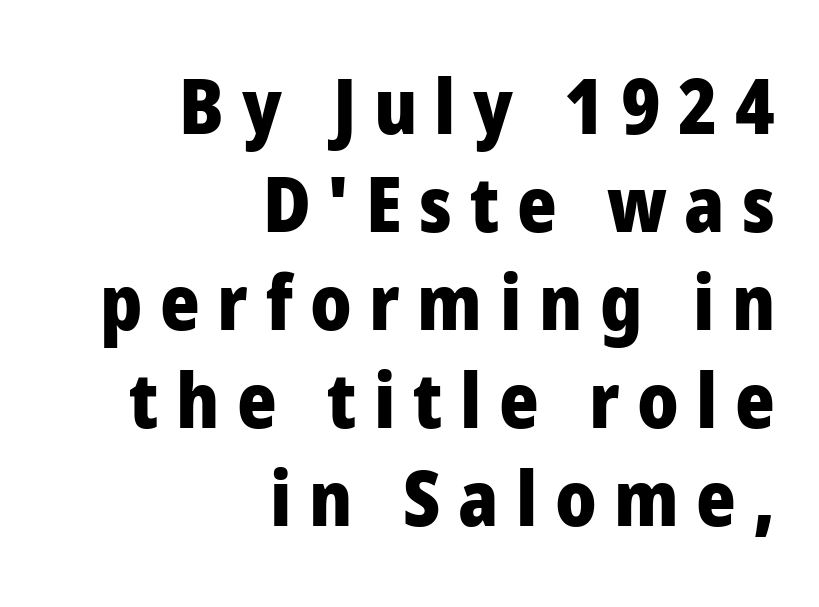
Students, note that the glyphs here are deliberately spaced far apart. A roman cut, with each character standing at attention. Summary of weight: heavy, a full bold. Quick note: interline space is typical. A bare baseline throughout the passage. Short and long lines alike share a common ending point at right.
